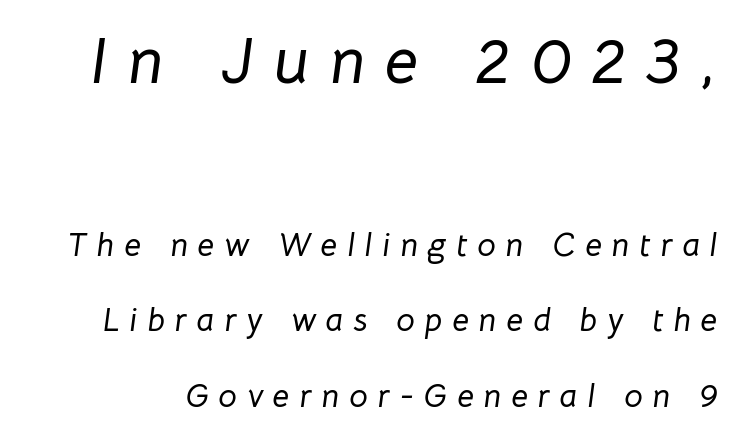
Q: Is the text italic (slanted)? A: Yes, it leans right by about 8 degrees.
Q: Is the text underlined? A: No.
Q: Is the spacing between letters normal or unusually wide? A: Unusually wide.
Q: Is the spacing between lines tight, normal or loose? A: Loose.
Q: Which block of text is set in a larger size, the first (top) or the second (bottom)? A: The first (top) one.
Q: Width (condensed, normal, or wide)? A: Normal.
Q: Stroke contrast? A: Low.
Q: x-height? A: Medium.
Q: Monospaced? A: No.
